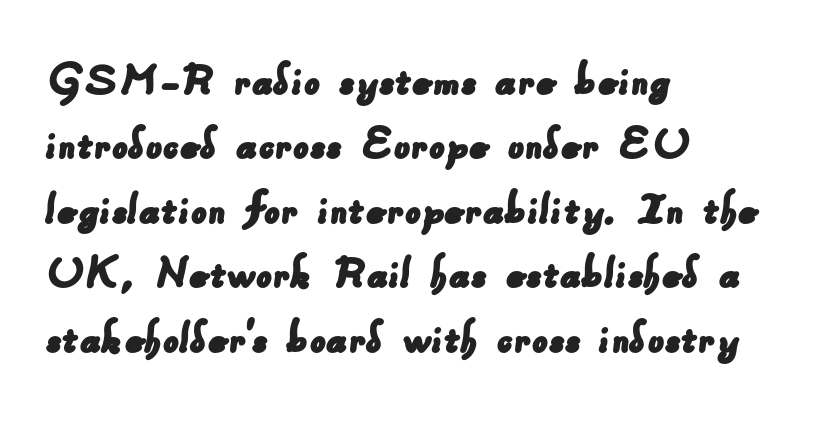
{"serif": "no", "width": "normal", "stroke_contrast": "low", "x_height": "small", "monospaced": "no", "underline": "no", "align": "left", "line_spacing": "normal", "line_spacing_ratio": 1.29, "letter_spacing": "normal", "letter_spacing_em": 0.0, "glyph_px": 50}
